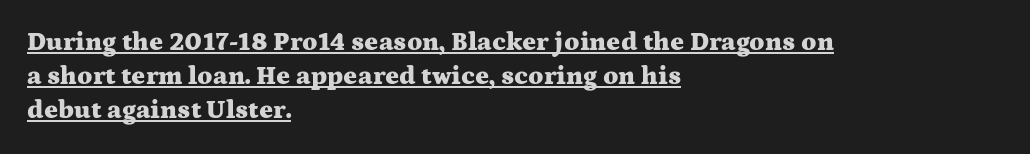
Q: Is the text bold? A: Yes.
Q: Is the text italic (slanted)? A: No, it is upright.
Q: Is the text underlined? A: Yes.
Q: How is the paragraph aligned? A: Left-aligned.
Q: Is the spacing between letters normal or unusually wide? A: Normal.
Q: Is the spacing between lines tight, normal or loose? A: Normal.
